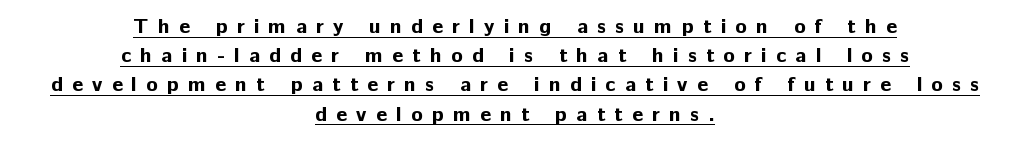
The image shows 21 px bold type, upright; set centered, normal line spacing (1.39x), unusually wide letter spacing (+0.44 em), underlined.
